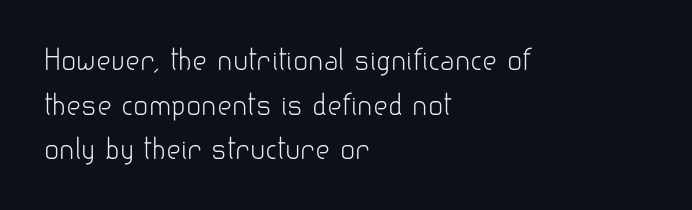
The image shows 28 px light sans-serif type, upright; set left-aligned, normal line spacing (1.59x), normal letter spacing, not underlined; low stroke contrast and a small x-height.
